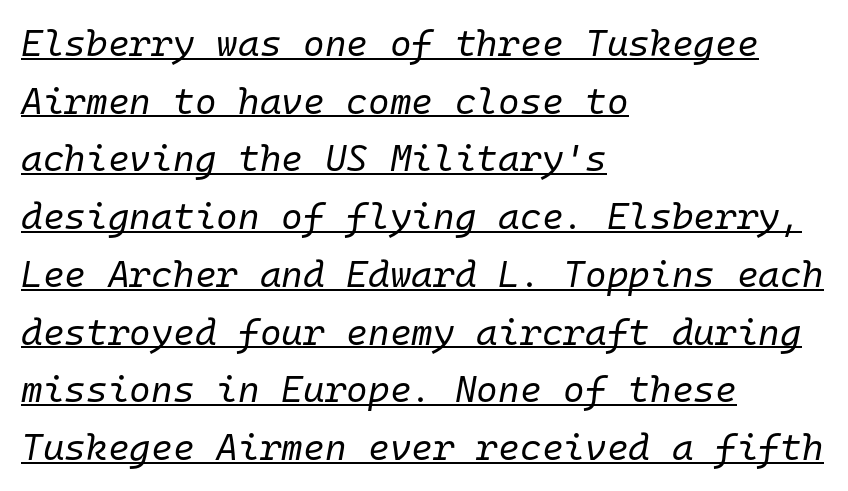
The image shows 37 px regular-weight type, italic (leaning right), monospaced; set left-aligned, normal line spacing (1.56x), normal letter spacing, underlined; low stroke contrast and a medium x-height.
